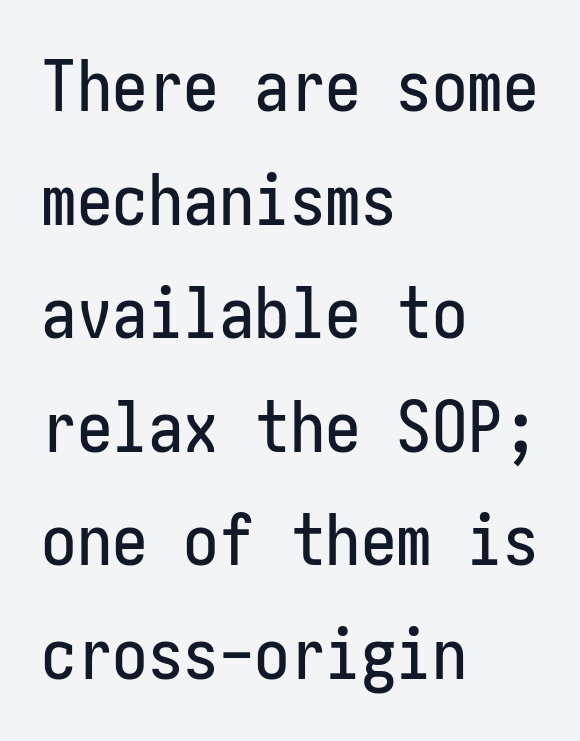
Q: Is the text italic (slanted)? A: No, it is upright.
Q: Is the typeface a serif or a sans-serif typeface? A: Sans-serif.
Q: Is the text underlined? A: No.
Q: How is the paragraph aligned? A: Left-aligned.
Q: Is the spacing between letters normal or unusually wide? A: Normal.
Q: Is the spacing between lines tight, normal or loose? A: Normal.
Q: Width (condensed, normal, or wide)? A: Condensed.
Q: Stroke contrast? A: Low.
Q: x-height? A: Medium.
